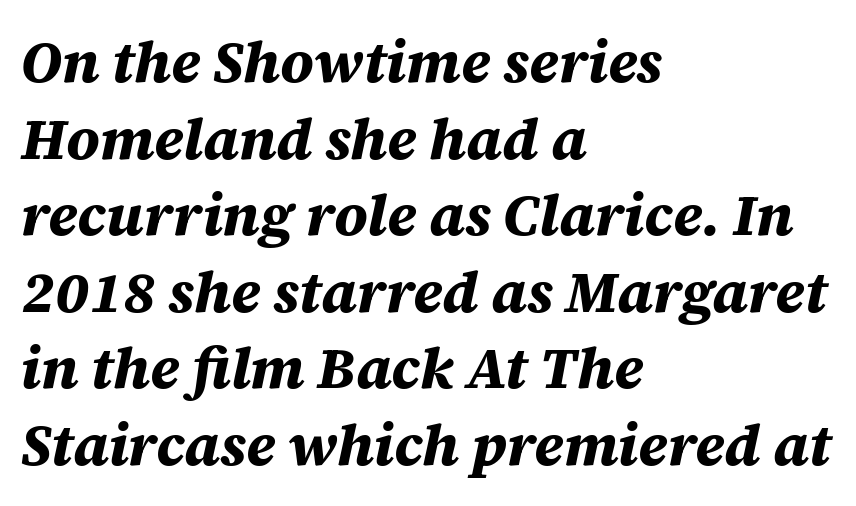
The image shows 58 px bold type, italic (leaning right); set left-aligned, normal line spacing (1.32x), normal letter spacing, not underlined; medium stroke contrast and a large x-height.
